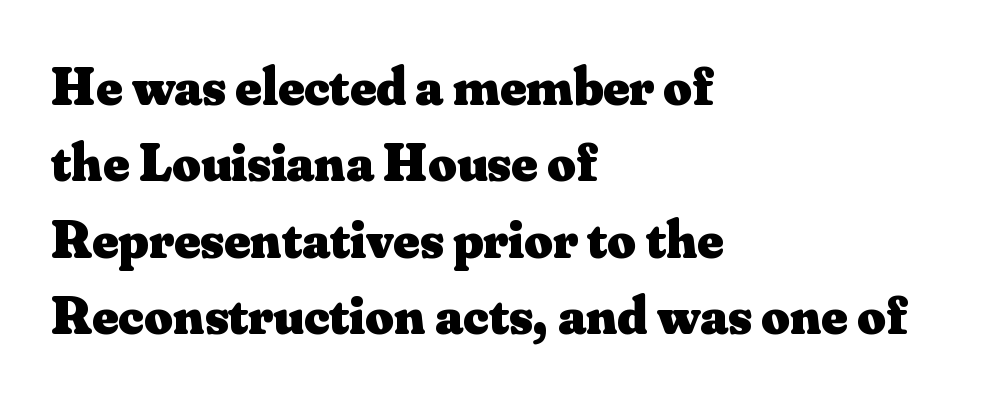
{"serif": "yes", "italic": "no", "bold": "yes", "weight": "heavy", "width": "normal", "stroke_contrast": "medium", "x_height": "small", "monospaced": "no", "underline": "no", "align": "left", "line_spacing": "normal", "line_spacing_ratio": 1.39, "letter_spacing": "normal", "letter_spacing_em": 0.0, "glyph_px": 55}
